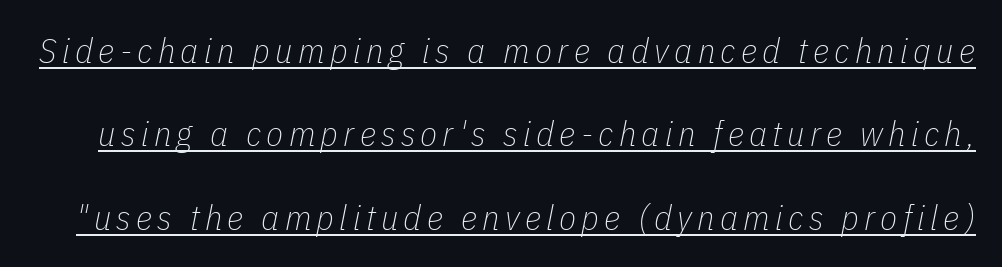
{"italic": "yes", "lean": "right", "slant_degrees": 11, "bold": "no", "weight": "thin", "width": "condensed", "stroke_contrast": "low", "x_height": "medium", "monospaced": "no", "underline": "yes", "line_spacing": "loose", "line_spacing_ratio": 2.38, "glyph_px": 35}
